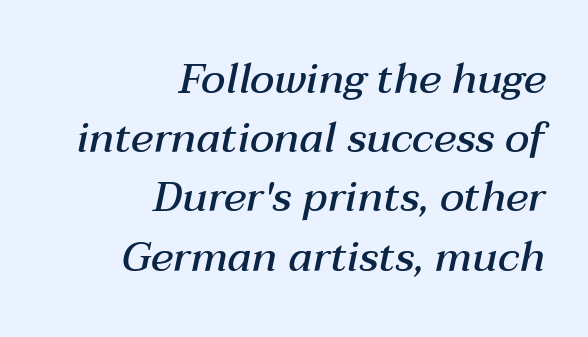
{"italic": "yes", "lean": "right", "slant_degrees": 12, "bold": "semi", "weight": "semibold", "width": "normal", "stroke_contrast": "medium", "x_height": "medium", "monospaced": "no", "underline": "no", "align": "right", "line_spacing": "normal", "line_spacing_ratio": 1.41, "letter_spacing": "normal", "letter_spacing_em": 0.0, "glyph_px": 42}
